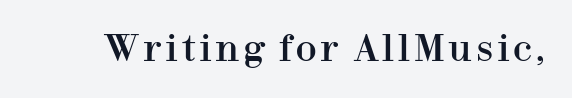
The image shows 35 px serif type, upright; set not underlined; high stroke contrast and a medium x-height.
